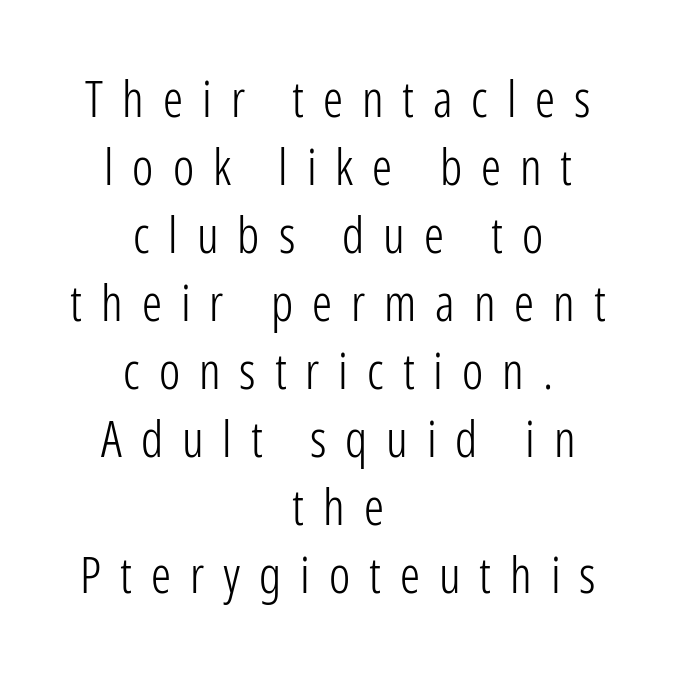
{"serif": "no", "italic": "no", "bold": "no", "weight": "light", "width": "condensed", "stroke_contrast": "low", "x_height": "medium", "monospaced": "no", "underline": "no", "align": "center", "line_spacing": "normal", "line_spacing_ratio": 1.36, "letter_spacing": "wide", "letter_spacing_em": 0.38, "glyph_px": 50}
